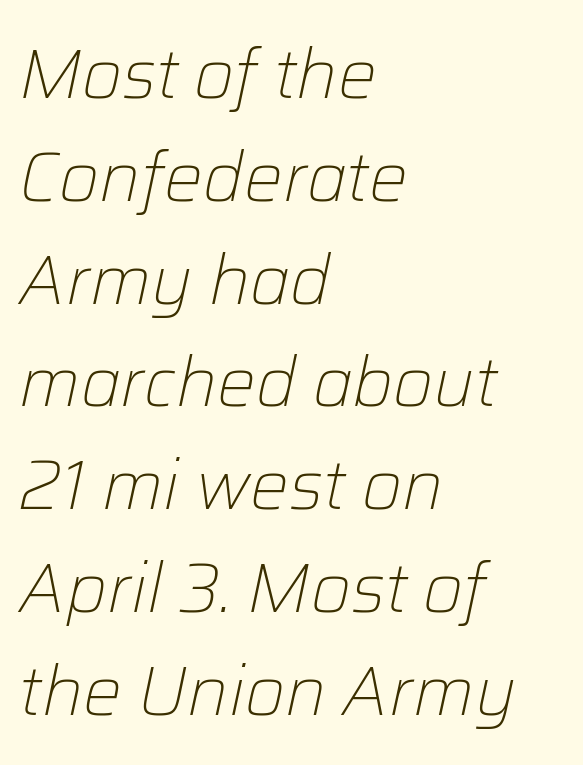
{"italic": "yes", "lean": "right", "slant_degrees": 12, "bold": "no", "weight": "light", "width": "normal", "stroke_contrast": "low", "x_height": "medium", "monospaced": "no", "underline": "no", "align": "left", "line_spacing": "normal", "line_spacing_ratio": 1.49, "letter_spacing": "normal", "letter_spacing_em": 0.0, "glyph_px": 69}
